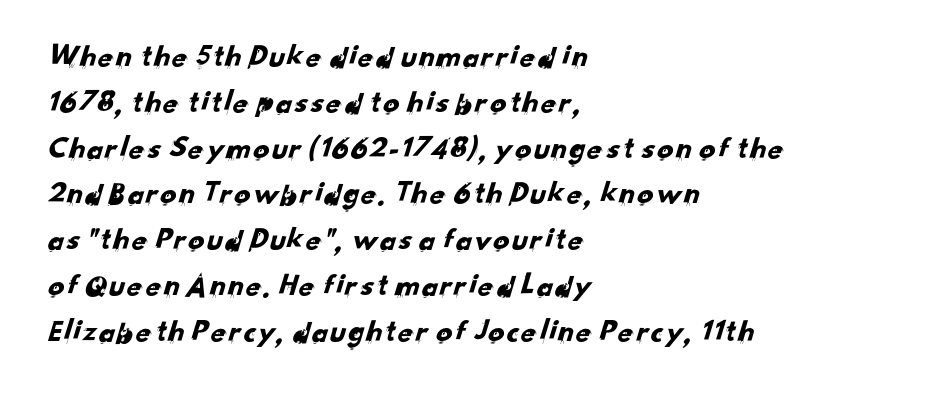
Q: Is the typeface a serif or a sans-serif typeface? A: Sans-serif.
Q: Is the text underlined? A: No.
Q: How is the paragraph aligned? A: Left-aligned.
Q: Is the spacing between letters normal or unusually wide? A: Normal.
Q: Is the spacing between lines tight, normal or loose? A: Normal.
Q: Width (condensed, normal, or wide)? A: Normal.
Q: Stroke contrast? A: Low.
Q: x-height? A: Small.
Q: Monospaced? A: No.
